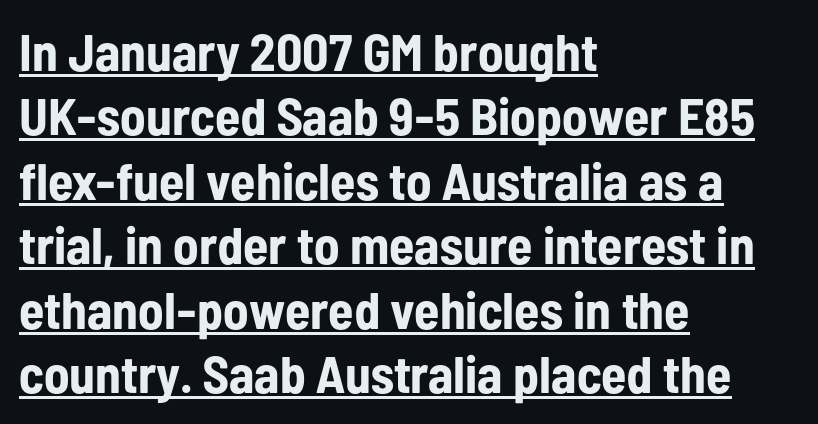
The image shows 52 px bold, condensed sans-serif type, upright; set left-aligned, line spacing 1.24x, normal letter spacing, underlined; low stroke contrast and a medium x-height.
